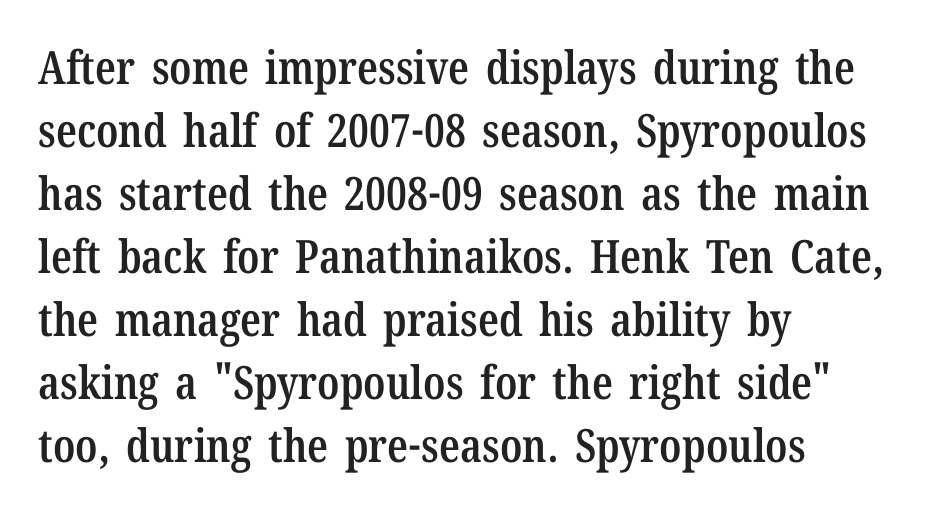
Every stem runs plumb, perpendicular to the baseline. Summary of vertical rhythm: regular, with standard interline spacing. Letters rest on an invisible, unmarked baseline. The sample has been set in demibold, a notch under bold. Each letter's strokes conclude with small projecting serifs.
